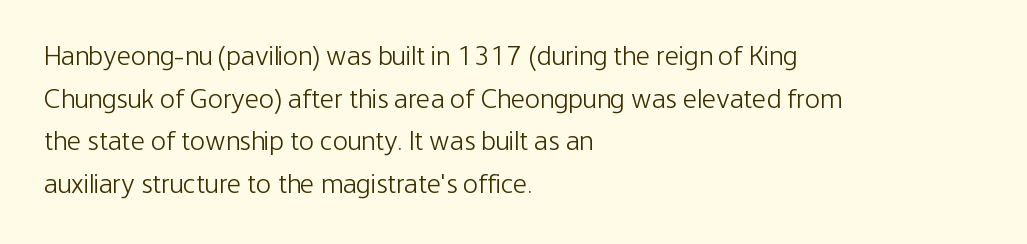
Do the characters align in a grid? No, the font is proportional. Nothing unusual about the tracking: characters are spaced as the font intends. Typographically, this falls in the sans-serif category. Unlike italic type, these characters show no tilt at all. Bare-footed words on every line.
